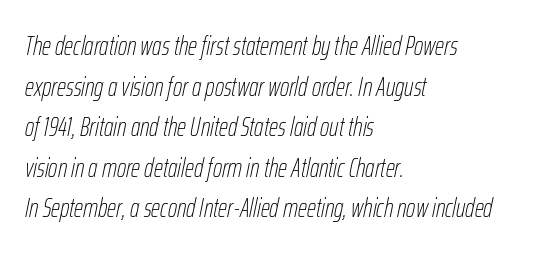
Q: Is the text bold? A: No.
Q: Is the text italic (slanted)? A: Yes, it leans right by about 12 degrees.
Q: Is the text underlined? A: No.
Q: How is the paragraph aligned? A: Left-aligned.
Q: Is the spacing between letters normal or unusually wide? A: Normal.
Q: Is the spacing between lines tight, normal or loose? A: Normal.
